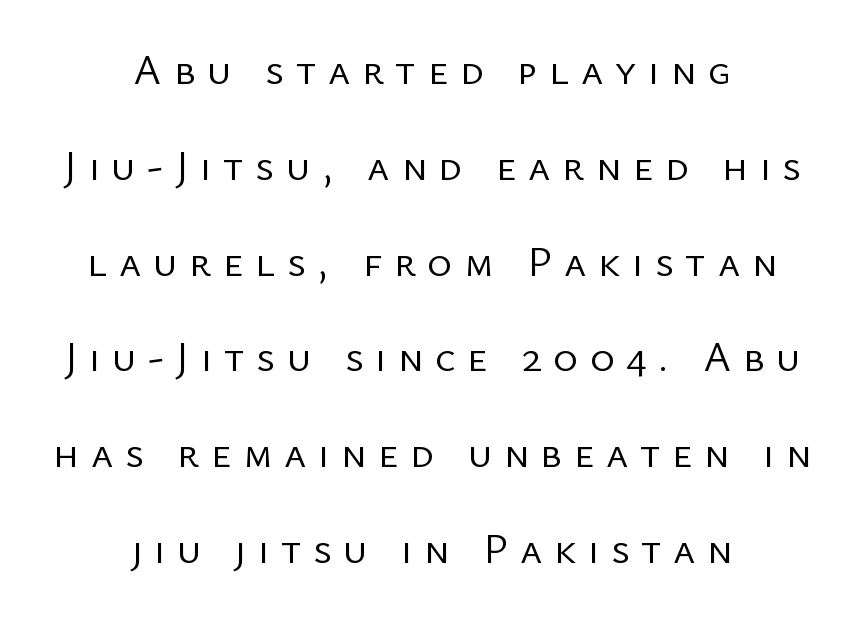
{"serif": "no", "italic": "no", "bold": "no", "weight": "regular", "width": "normal", "stroke_contrast": "low", "x_height": "medium", "monospaced": "no", "underline": "no", "align": "center", "line_spacing": "loose", "line_spacing_ratio": 2.28, "letter_spacing": "wide", "letter_spacing_em": 0.28, "glyph_px": 42}
